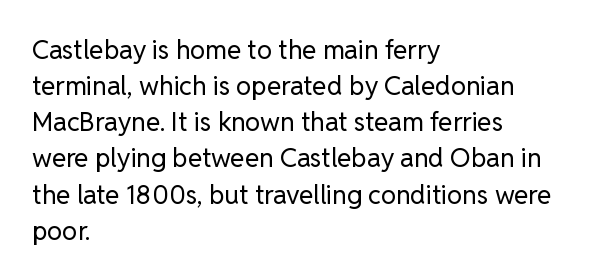
The image shows 26 px text type, upright; set left-aligned, normal line spacing (1.39x), normal letter spacing, not underlined.
